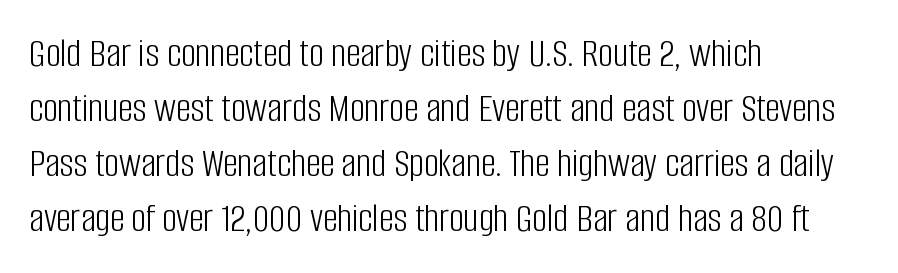
{"serif": "no", "italic": "no", "bold": "no", "weight": "light", "width": "condensed", "stroke_contrast": "low", "x_height": "large", "monospaced": "no", "underline": "no", "align": "left", "line_spacing": "normal", "line_spacing_ratio": 1.34, "letter_spacing": "normal", "letter_spacing_em": 0.0, "glyph_px": 41}
